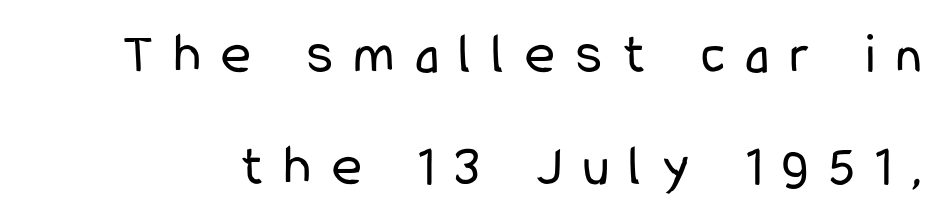
{"serif": "no", "italic": "no", "bold": "no", "weight": "regular", "width": "condensed", "stroke_contrast": "low", "x_height": "medium", "monospaced": "no", "underline": "no", "line_spacing": "loose", "line_spacing_ratio": 1.97, "letter_spacing": "wide", "letter_spacing_em": 0.37, "glyph_px": 57}
